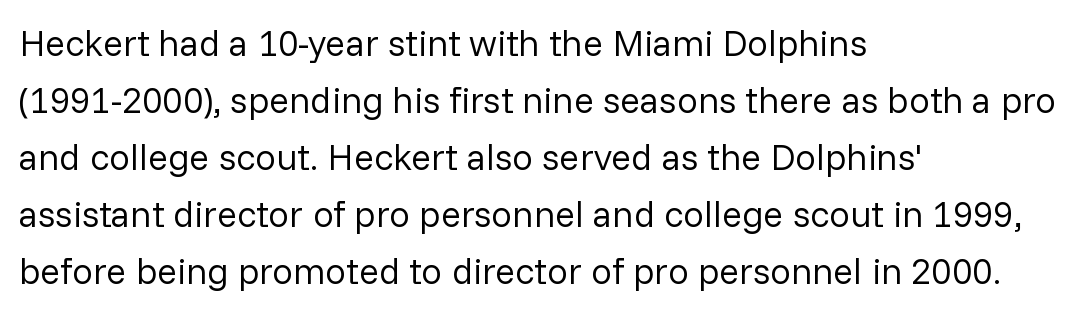
Q: Is the text bold? A: No.
Q: Is the text italic (slanted)? A: No, it is upright.
Q: Is the typeface a serif or a sans-serif typeface? A: Sans-serif.
Q: Is the text underlined? A: No.
Q: How is the paragraph aligned? A: Left-aligned.
Q: Is the spacing between letters normal or unusually wide? A: Normal.
Q: Is the spacing between lines tight, normal or loose? A: Normal.
Q: Width (condensed, normal, or wide)? A: Normal.
Q: Stroke contrast? A: Low.
Q: x-height? A: Medium.
Q: Monospaced? A: No.
